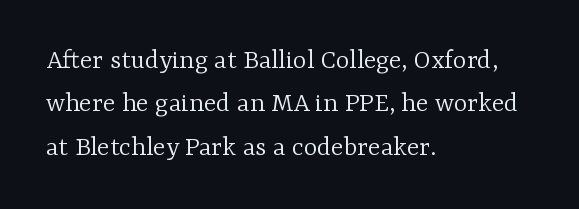
{"serif": "yes", "italic": "no", "bold": "no", "weight": "light", "width": "normal", "stroke_contrast": "low", "x_height": "medium", "monospaced": "no", "underline": "no", "align": "left", "line_spacing": "normal", "line_spacing_ratio": 1.5, "letter_spacing": "normal", "letter_spacing_em": 0.0, "glyph_px": 29}
